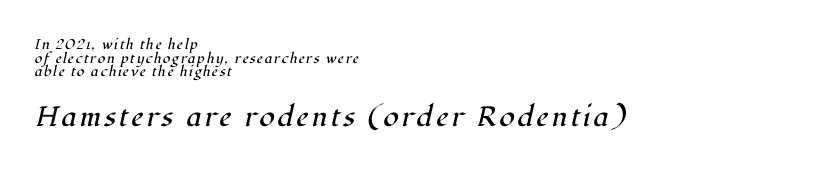
The later block is typeset at a bigger size than the earlier block. Letterform terminals end in serifs throughout the passage. Posture: slanted. The designer dialed line spacing down below the default.
